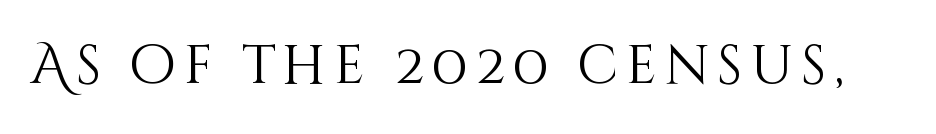
Q: Is the text bold? A: No.
Q: Is the text italic (slanted)? A: No, it is upright.
Q: Is the text underlined? A: No.
Q: Width (condensed, normal, or wide)? A: Normal.
Q: Stroke contrast? A: Medium.
Q: x-height? A: Large.
Q: Monospaced? A: No.
